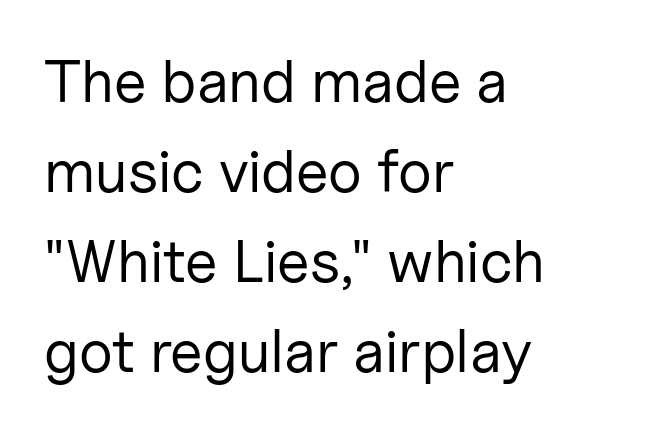
Q: Is the text bold? A: No.
Q: Is the text italic (slanted)? A: No, it is upright.
Q: Is the typeface a serif or a sans-serif typeface? A: Sans-serif.
Q: Is the text underlined? A: No.
Q: How is the paragraph aligned? A: Left-aligned.
Q: Is the spacing between letters normal or unusually wide? A: Normal.
Q: Is the spacing between lines tight, normal or loose? A: Normal.
Q: Width (condensed, normal, or wide)? A: Normal.
Q: Stroke contrast? A: Low.
Q: x-height? A: Medium.
Q: Monospaced? A: No.
